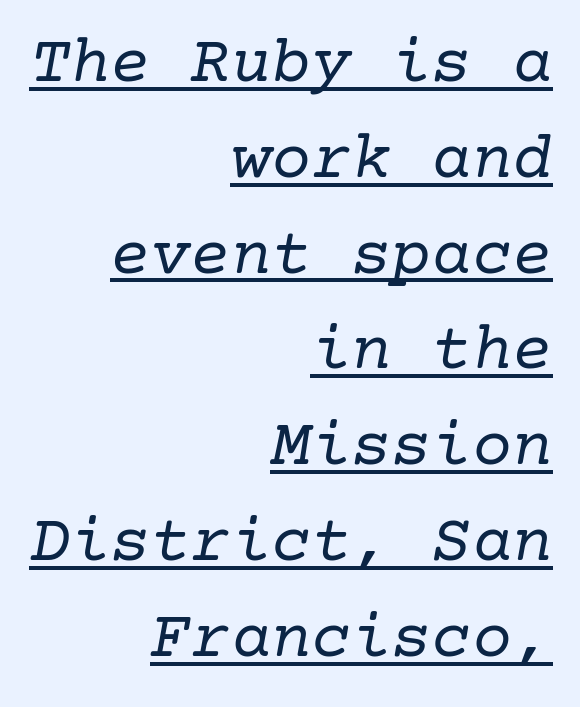
Q: Is the text bold? A: No.
Q: Is the text italic (slanted)? A: Yes, it leans right by about 10 degrees.
Q: Is the typeface a serif or a sans-serif typeface? A: Serif.
Q: Is the text underlined? A: Yes.
Q: How is the paragraph aligned? A: Right-aligned.
Q: Is the spacing between letters normal or unusually wide? A: Normal.
Q: Is the spacing between lines tight, normal or loose? A: Normal.
Q: Width (condensed, normal, or wide)? A: Normal.
Q: Stroke contrast? A: Low.
Q: x-height? A: Medium.
